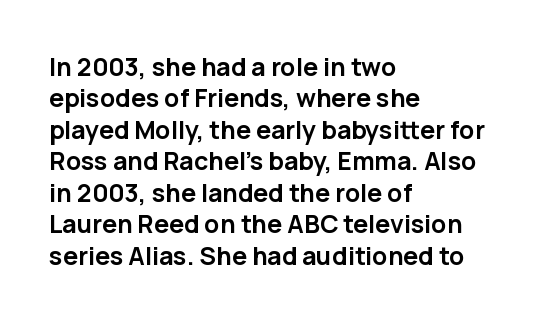
Horizontal alignment here is leftward, the default for most running prose. These lines were composed using upright roman letters. Quick note: underline off. Words appear dense and cohesive because spacing is normal. Honestly, the row spacing looks completely unremarkable. Heft: maximum for text — a bold.
